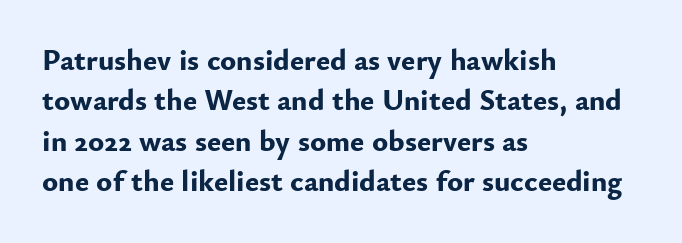
Q: Is the text bold? A: Yes.
Q: Is the text italic (slanted)? A: No, it is upright.
Q: Is the typeface a serif or a sans-serif typeface? A: Sans-serif.
Q: Is the text underlined? A: No.
Q: How is the paragraph aligned? A: Left-aligned.
Q: Is the spacing between letters normal or unusually wide? A: Normal.
Q: Is the spacing between lines tight, normal or loose? A: Normal.
Q: Width (condensed, normal, or wide)? A: Normal.
Q: Stroke contrast? A: Low.
Q: x-height? A: Small.
Q: Monospaced? A: No.
